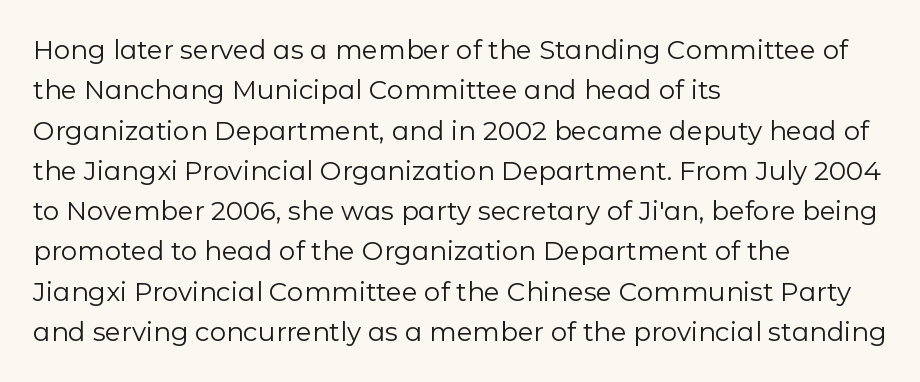
{"italic": "no", "bold": "no", "underline": "no", "align": "left", "line_spacing": "normal", "line_spacing_ratio": 1.55, "letter_spacing": "normal", "letter_spacing_em": 0.0, "glyph_px": 26}
